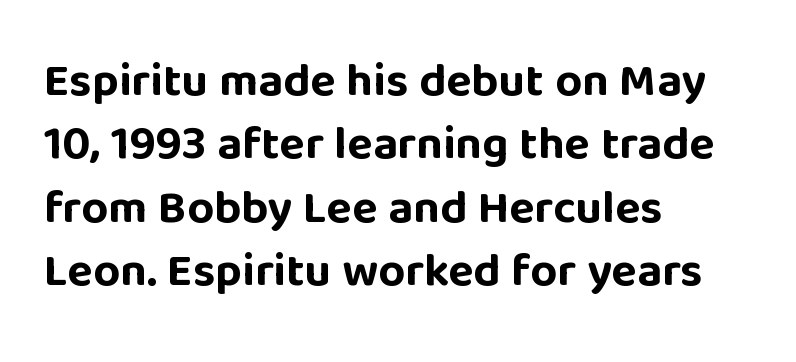
{"serif": "no", "italic": "no", "bold": "yes", "weight": "bold", "width": "normal", "stroke_contrast": "low", "x_height": "large", "monospaced": "no", "underline": "no", "align": "left", "line_spacing": "normal", "line_spacing_ratio": 1.35, "letter_spacing": "normal", "letter_spacing_em": 0.0, "glyph_px": 47}
